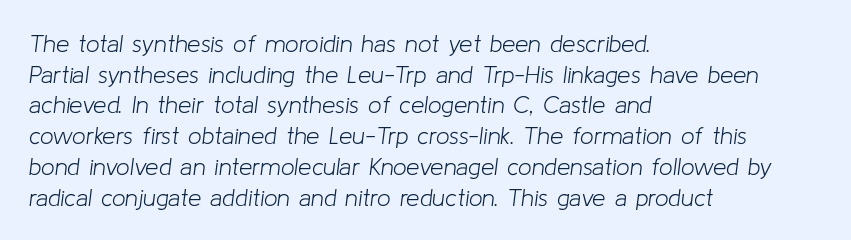
No heavy texture on the line: the type isn't bold. The specimen omits any rule beneath the text block's lines. A typesetter would mark this as italic. The line texture is even and compact thanks to regular tracking. The paragraph shown leans on its left margin. Summary of vertical rhythm: regular, with standard interline spacing.
